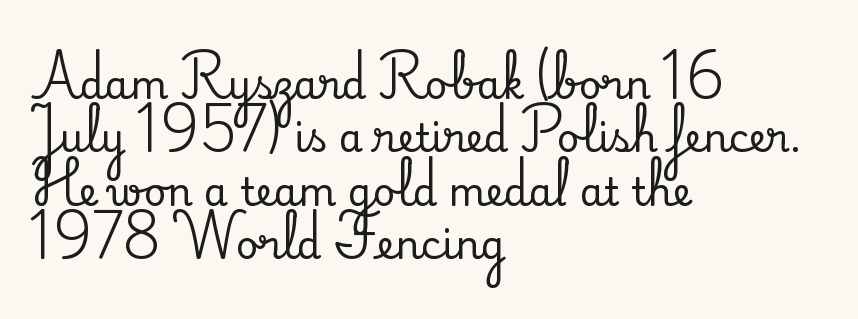
Q: Is the text italic (slanted)? A: No, it is upright.
Q: Is the typeface a serif or a sans-serif typeface? A: Serif.
Q: Is the text underlined? A: No.
Q: How is the paragraph aligned? A: Left-aligned.
Q: Is the spacing between letters normal or unusually wide? A: Normal.
Q: Is the spacing between lines tight, normal or loose? A: Normal.
Q: Width (condensed, normal, or wide)? A: Normal.
Q: Stroke contrast? A: Medium.
Q: x-height? A: Small.
Q: Monospaced? A: No.
